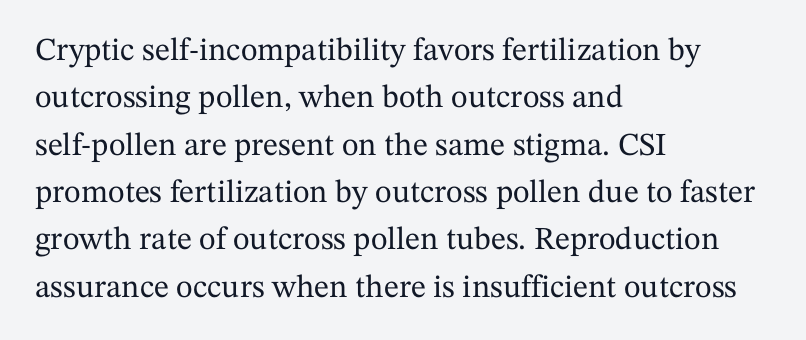
Which margin do the lines hug? The left one — the right edge is uneven. Regarding leading, the lines here are spaced in the standard way. The line texture is even and compact thanks to regular tracking. Descenders are the only things crossing below the line. This is serif lettering, the kind often seen in printed books.
